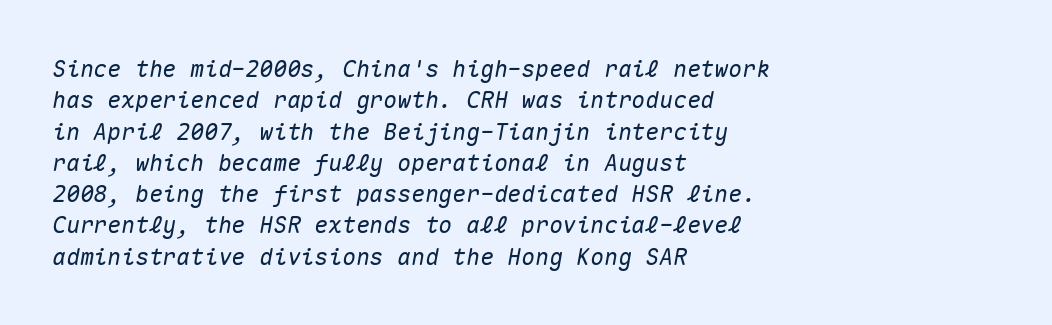
The image shows 23 px text type, italic (leaning right); set left-aligned, normal line spacing (1.36x), normal letter spacing, not underlined.
